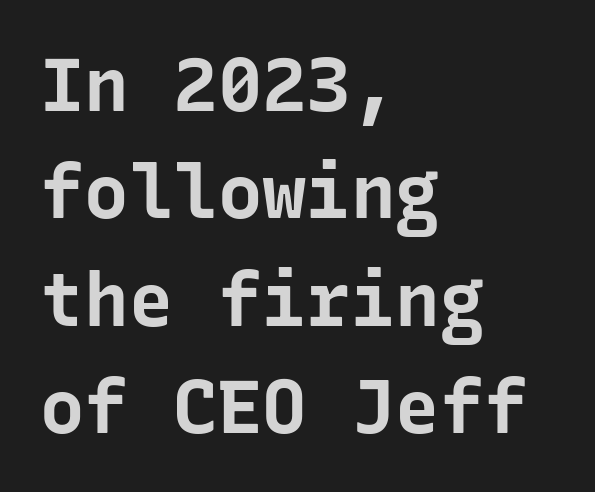
You can tell it's not italic because the verticals are truly vertical. A typesetter would call this monospace, since all characters share one set width. The zone under the glyphs is completely vacant. The horizontal fit of the characters is conventional and even. The ragged edge is on the right, which tells us the setting is flush left.
